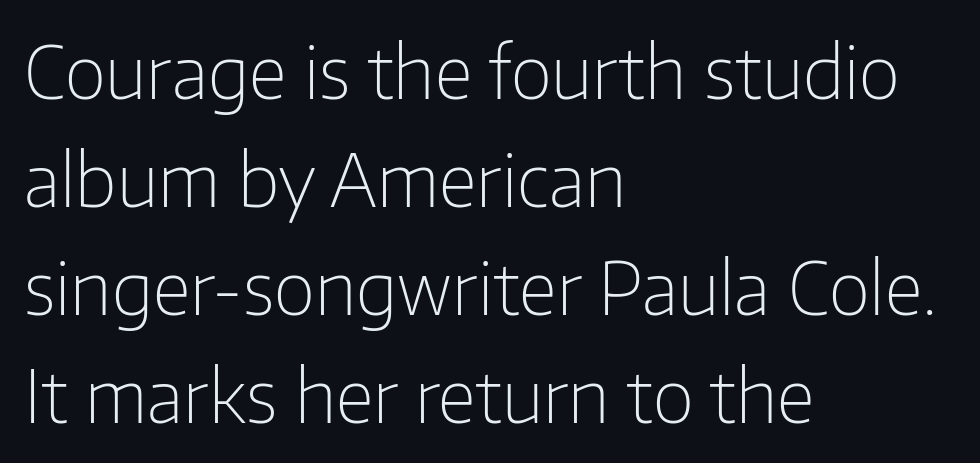
{"serif": "no", "italic": "no", "bold": "no", "weight": "light", "width": "normal", "stroke_contrast": "low", "x_height": "medium", "monospaced": "no", "underline": "no", "align": "left", "line_spacing": "normal", "line_spacing_ratio": 1.5, "letter_spacing": "normal", "letter_spacing_em": 0.0, "glyph_px": 72}
